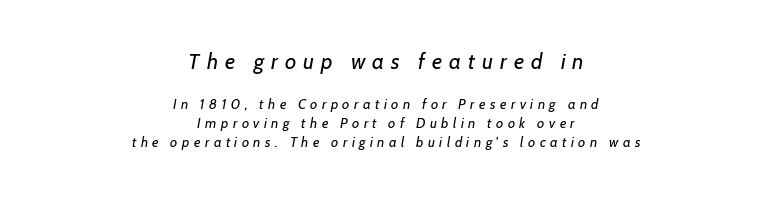
Underlining? Definitely not there. These lines sit exactly where default settings would place them. Large over small — that's the arrangement of the two blocks here. The whole block is typeset with a tilt. Characters follow at a spacing far wider than the type designer built in.
